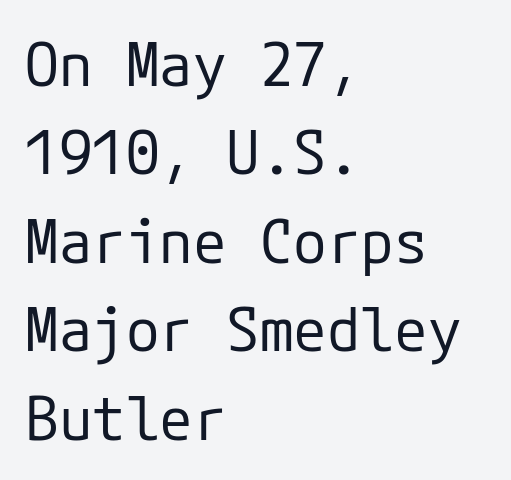
The image shows 61 px regular-weight sans-serif type, upright; set left-aligned, normal line spacing (1.45x), normal letter spacing, not underlined; low stroke contrast and a medium x-height.
